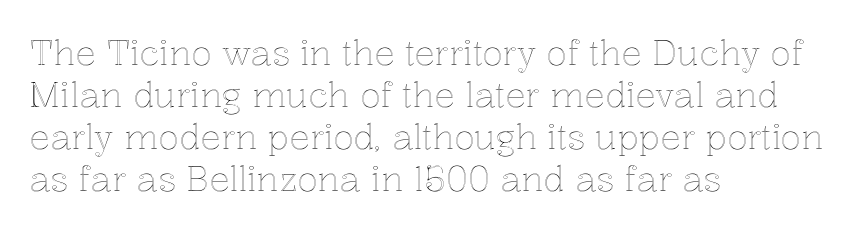
Compared with a centered layout, this one pins lines to the left instead. Tracking value appears to be zero — textbook default spacing. The rendering uses natural spacing where letterforms have individual widths. No word sits above an underline. Rendered with straight, roman letterforms.
